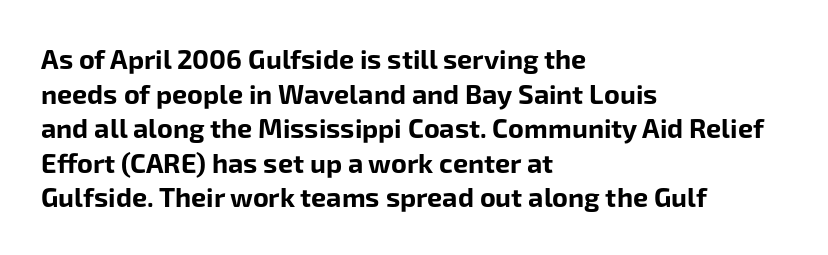
Q: Is the text bold? A: Yes.
Q: Is the text italic (slanted)? A: No, it is upright.
Q: Is the text underlined? A: No.
Q: How is the paragraph aligned? A: Left-aligned.
Q: Is the spacing between letters normal or unusually wide? A: Normal.
Q: Is the spacing between lines tight, normal or loose? A: Normal.
